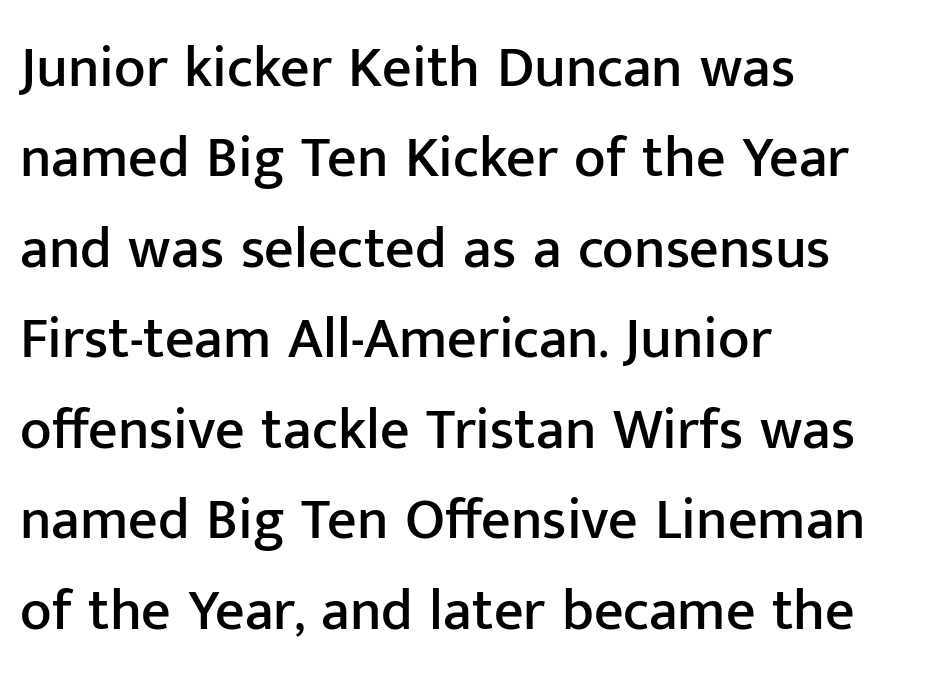
The image shows 58 px sans-serif type, upright; set left-aligned, normal line spacing (1.56x), normal letter spacing, not underlined; low stroke contrast and a medium x-height.
